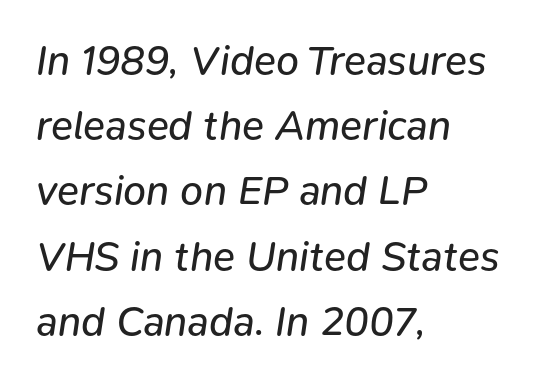
{"italic": "yes", "lean": "right", "slant_degrees": 9, "bold": "no", "weight": "regular", "width": "normal", "stroke_contrast": "low", "x_height": "medium", "monospaced": "no", "underline": "no", "align": "left", "line_spacing": "normal", "line_spacing_ratio": 1.59, "letter_spacing": "normal", "letter_spacing_em": 0.0, "glyph_px": 41}
